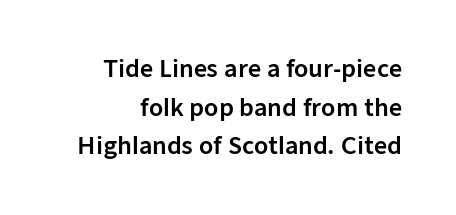
The horizontal fit of the characters is conventional and even. Underlining? Definitely not there. Quick note: not italic, upright. Compared with typical paragraphs, the rows here are spaced about the same.
